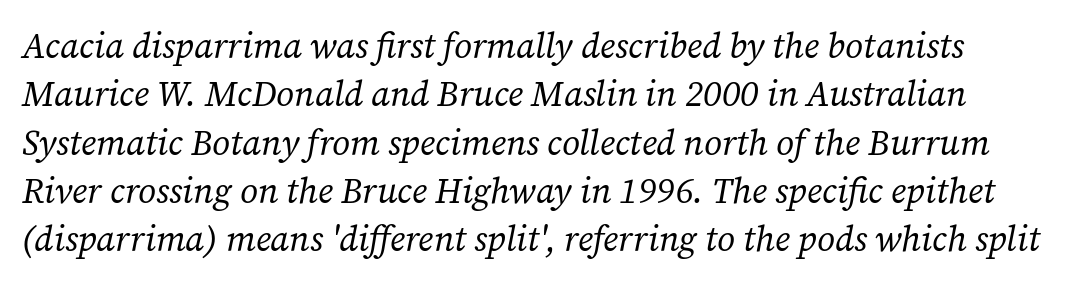
{"serif": "yes", "italic": "yes", "lean": "right", "slant_degrees": 12, "bold": "no", "weight": "regular", "width": "normal", "stroke_contrast": "low", "x_height": "medium", "monospaced": "no", "underline": "no", "line_spacing": "normal", "line_spacing_ratio": 1.38, "letter_spacing": "normal", "letter_spacing_em": 0.0, "glyph_px": 35}
